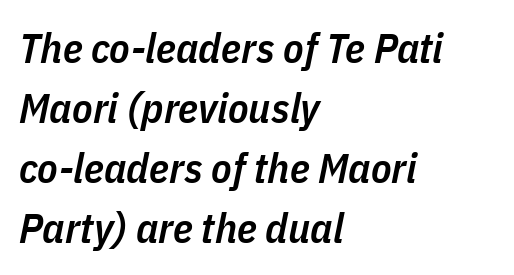
The image shows 42 px semibold, condensed type, italic (leaning right); set left-aligned, normal line spacing (1.43x), normal letter spacing, not underlined; low stroke contrast and a medium x-height.
